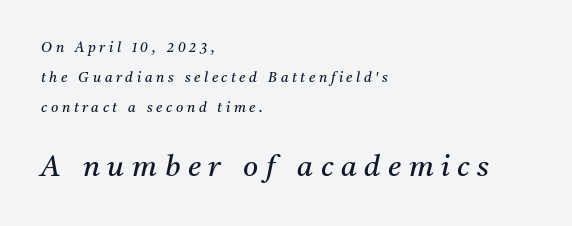
{"serif": "yes", "italic": "yes", "lean": "right", "slant_degrees": 11, "bold": "no", "weight": "regular", "width": "normal", "stroke_contrast": "medium", "x_height": "medium", "monospaced": "no", "underline": "no", "align": "left", "line_spacing": "loose", "line_spacing_ratio": 2.15, "letter_spacing": "wide", "letter_spacing_em": 0.26, "larger_block": "second", "size_ratio": 2.07, "glyph_px": 29}
